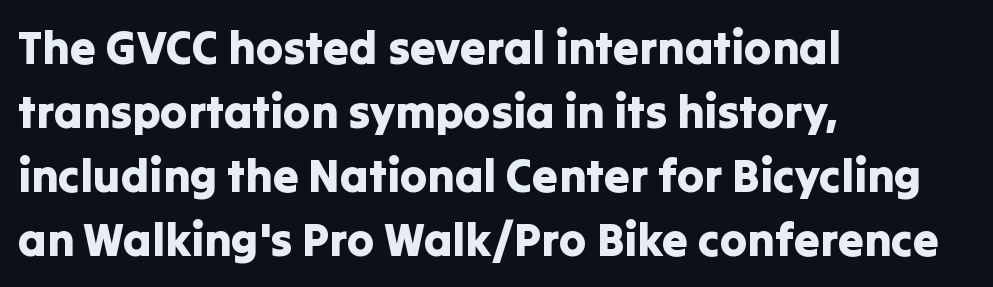
Nothing unusual about the tracking: characters are spaced as the font intends. Quick note: underline off. Reading down the column, the eye jumps a familiar distance to each next line. The typesetter chose a ragged-right arrangement here. Is this a fixed-width face? No — the glyphs have proportional, varying widths. Rendered with straight, roman letterforms.
